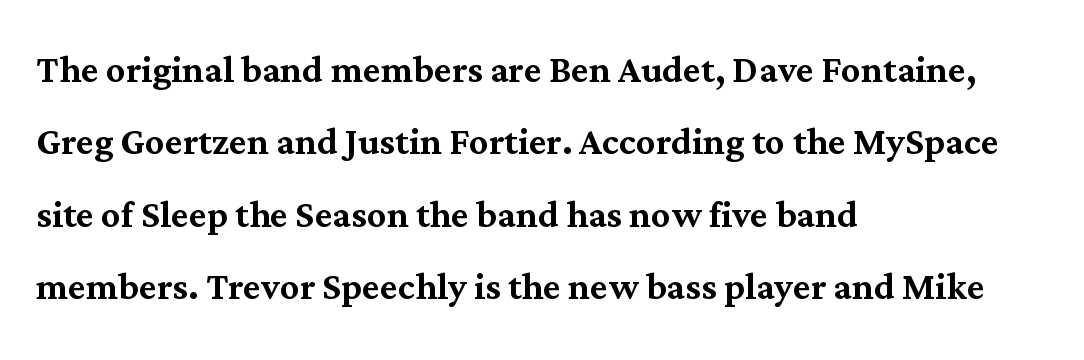
Q: Is the text italic (slanted)? A: No, it is upright.
Q: Is the typeface a serif or a sans-serif typeface? A: Serif.
Q: Is the text underlined? A: No.
Q: How is the paragraph aligned? A: Left-aligned.
Q: Is the spacing between letters normal or unusually wide? A: Normal.
Q: Is the spacing between lines tight, normal or loose? A: Normal.
Q: Width (condensed, normal, or wide)? A: Normal.
Q: Stroke contrast? A: Medium.
Q: x-height? A: Medium.
Q: Monospaced? A: No.
